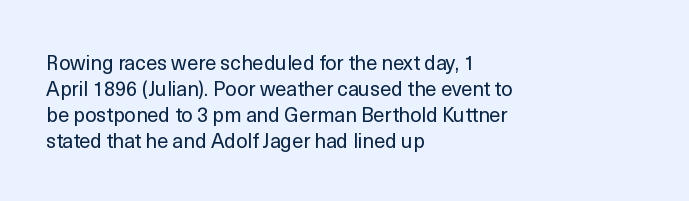
Q: Is the text bold? A: No.
Q: Is the text italic (slanted)? A: No, it is upright.
Q: Is the text underlined? A: No.
Q: How is the paragraph aligned? A: Left-aligned.
Q: Is the spacing between letters normal or unusually wide? A: Normal.
Q: Is the spacing between lines tight, normal or loose? A: Normal.
